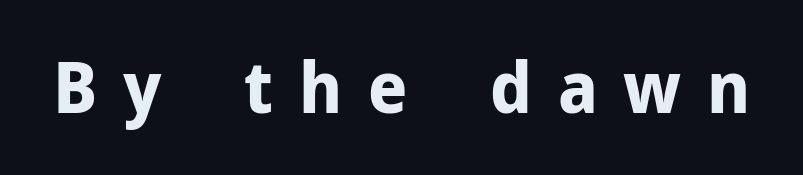
Q: Is the text bold? A: Yes.
Q: Is the text italic (slanted)? A: No, it is upright.
Q: Is the typeface a serif or a sans-serif typeface? A: Sans-serif.
Q: Is the text underlined? A: No.
Q: Is the spacing between letters normal or unusually wide? A: Unusually wide.
Q: Width (condensed, normal, or wide)? A: Normal.
Q: Stroke contrast? A: Low.
Q: x-height? A: Medium.
Q: Monospaced? A: No.
